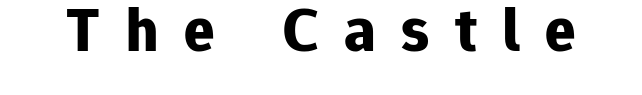
How are the letters spaced? Widely, with obvious added tracking. The typesetting leans heavy: a genuine bold. The letters stand upright; this is a roman face. Look at the bottom of the vertical strokes: they stop flat, with no serifs. The space beneath each line is pristine and unruled. Character widths vary here, with narrow letters taking less room than wide ones.
